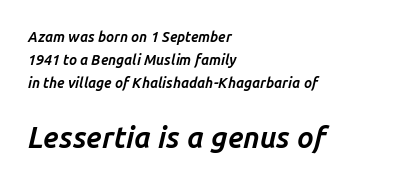
The image shows 29 px bold type, italic (leaning right); set left-aligned, normal line spacing (1.65x), normal letter spacing, not underlined; the second (bottom) block is 2.07x larger; low stroke contrast and a medium x-height.
